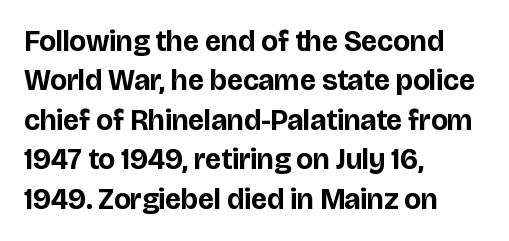
Italic? Not at all — the glyphs are vertical. Type style note: lacks serifs. The string is rendered with underlining switched off. One-word summary of the alignment: left. The face used here is proportionally spaced, like ordinary book or web type. The rendering uses a moderate line-height, typical for paragraphs.
